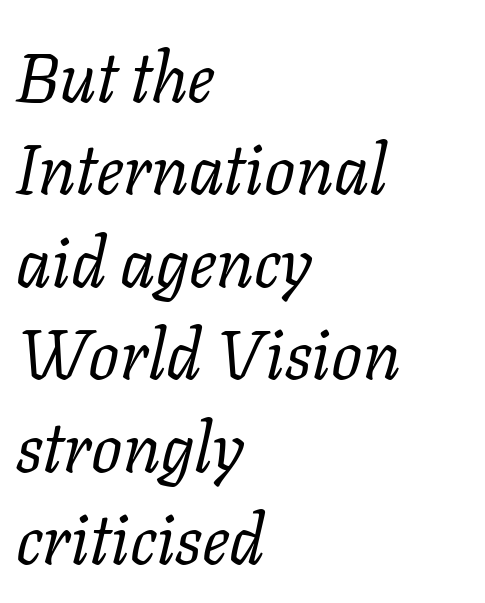
The image shows 69 px regular-weight serif type, italic (leaning right); set left-aligned, normal line spacing (1.34x), normal letter spacing, not underlined; low stroke contrast and a medium x-height.
